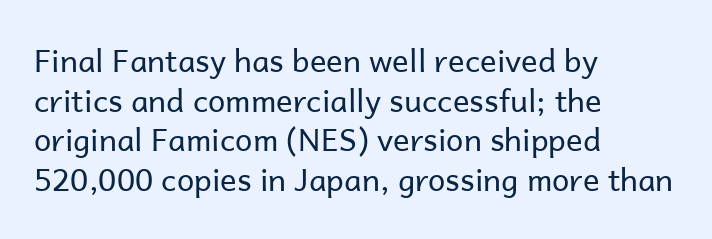
Upright lettering throughout. Compared with a typical body face, this is equally light or lighter still. This sample keeps an unexceptional amount of space between lines. The type family on display is of the sans-serif kind. Notice how the passage keeps a crisp vertical edge on the left only. These lines are rendered in a variable-pitch font.
